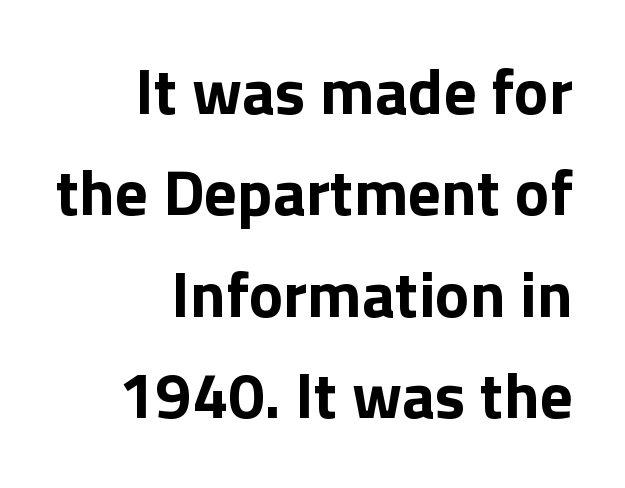
Q: Is the text bold? A: Yes.
Q: Is the text italic (slanted)? A: No, it is upright.
Q: Is the typeface a serif or a sans-serif typeface? A: Sans-serif.
Q: Is the text underlined? A: No.
Q: How is the paragraph aligned? A: Right-aligned.
Q: Is the spacing between letters normal or unusually wide? A: Normal.
Q: Is the spacing between lines tight, normal or loose? A: Normal.
Q: Width (condensed, normal, or wide)? A: Normal.
Q: Stroke contrast? A: Low.
Q: x-height? A: Medium.
Q: Monospaced? A: No.
